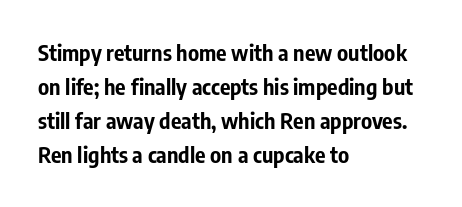
Q: Is the text bold? A: Yes.
Q: Is the text italic (slanted)? A: No, it is upright.
Q: Is the text underlined? A: No.
Q: How is the paragraph aligned? A: Left-aligned.
Q: Is the spacing between letters normal or unusually wide? A: Normal.
Q: Is the spacing between lines tight, normal or loose? A: Normal.
